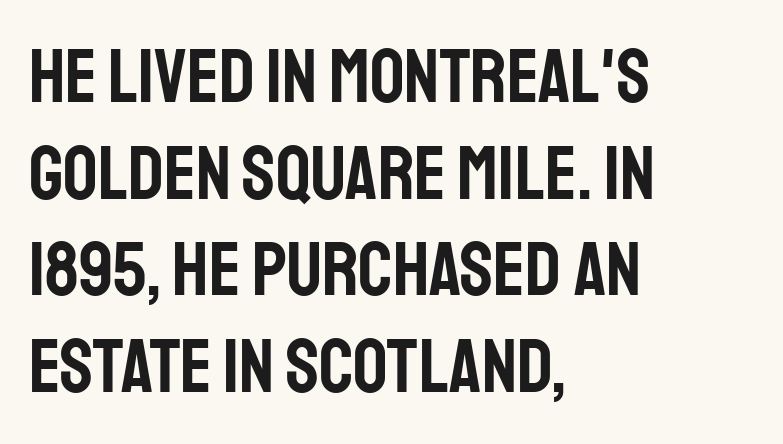
{"serif": "no", "italic": "no", "width": "condensed", "stroke_contrast": "low", "x_height": "large", "monospaced": "no", "underline": "no", "align": "left", "line_spacing": "normal", "line_spacing_ratio": 1.27, "letter_spacing": "normal", "letter_spacing_em": 0.0, "glyph_px": 76}
